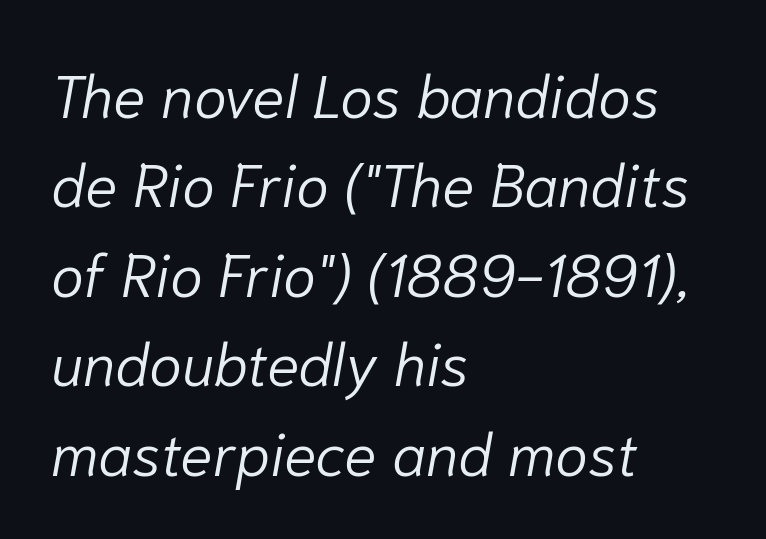
Q: Is the text bold? A: No.
Q: Is the text italic (slanted)? A: Yes, it leans right by about 10 degrees.
Q: Is the text underlined? A: No.
Q: How is the paragraph aligned? A: Left-aligned.
Q: Is the spacing between letters normal or unusually wide? A: Normal.
Q: Is the spacing between lines tight, normal or loose? A: Normal.
Q: Width (condensed, normal, or wide)? A: Normal.
Q: Stroke contrast? A: Low.
Q: x-height? A: Medium.
Q: Monospaced? A: No.
